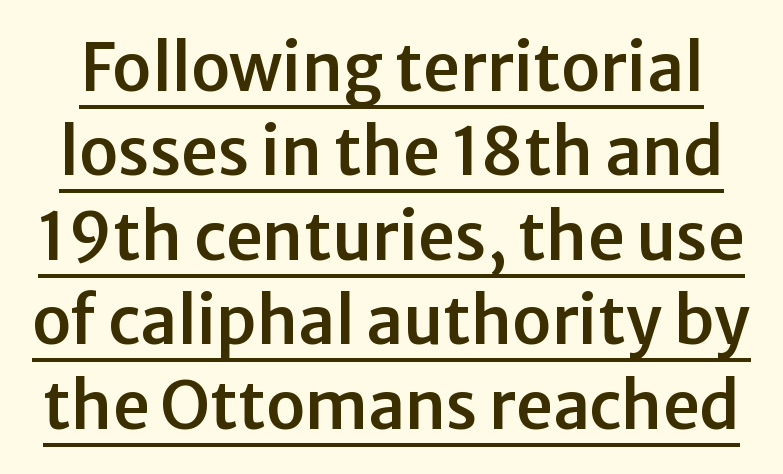
The image shows 65 px sans-serif type, upright; set normal line spacing (1.3x), normal letter spacing, underlined; low stroke contrast and a medium x-height.
